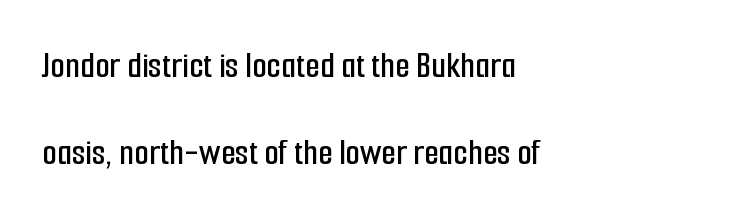
The image shows 38 px condensed sans-serif type, upright; set left-aligned, loose line spacing (2.29x), normal letter spacing, not underlined; low stroke contrast and a medium x-height.
